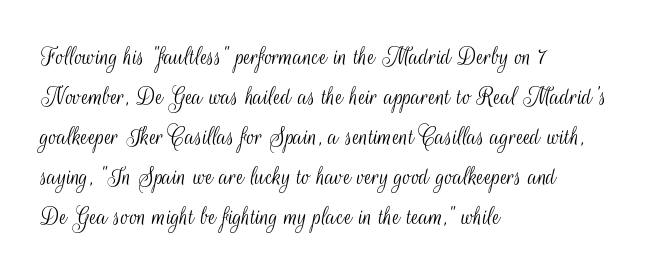
The image shows 27 px text type; set left-aligned, normal line spacing (1.48x), normal letter spacing, not underlined.
